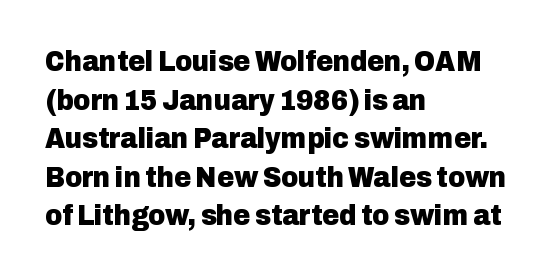
Q: Is the text bold? A: Yes.
Q: Is the text italic (slanted)? A: No, it is upright.
Q: Is the typeface a serif or a sans-serif typeface? A: Sans-serif.
Q: Is the text underlined? A: No.
Q: How is the paragraph aligned? A: Left-aligned.
Q: Is the spacing between letters normal or unusually wide? A: Normal.
Q: Is the spacing between lines tight, normal or loose? A: Normal.
Q: Width (condensed, normal, or wide)? A: Normal.
Q: Stroke contrast? A: Low.
Q: x-height? A: Medium.
Q: Monospaced? A: No.
